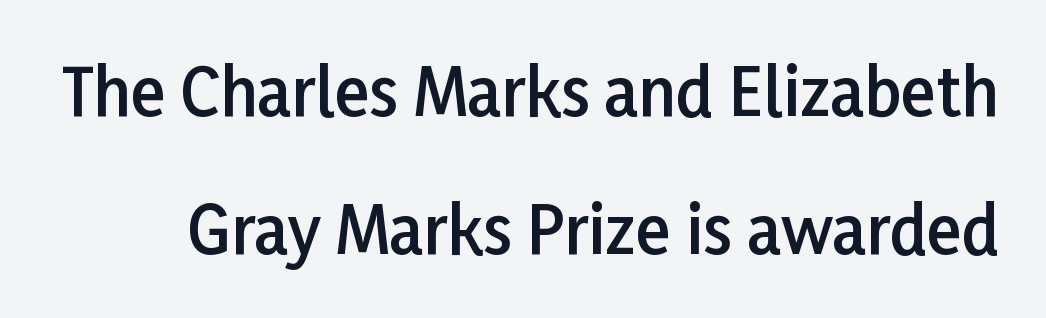
{"serif": "no", "italic": "no", "bold": "semi", "weight": "semibold", "width": "normal", "stroke_contrast": "low", "x_height": "medium", "monospaced": "no", "underline": "no", "line_spacing": "loose", "line_spacing_ratio": 2.12, "letter_spacing": "normal", "letter_spacing_em": 0.0, "glyph_px": 65}
